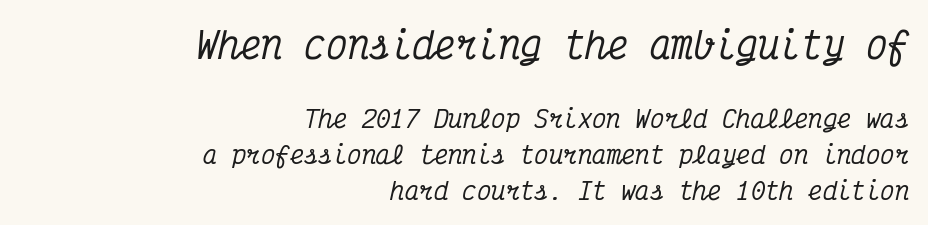
{"serif": "yes", "italic": "yes", "lean": "right", "slant_degrees": 12, "width": "condensed", "stroke_contrast": "medium", "x_height": "medium", "monospaced": "yes", "underline": "no", "align": "right", "line_spacing": "normal", "line_spacing_ratio": 1.49, "letter_spacing": "normal", "letter_spacing_em": 0.0, "larger_block": "first", "size_ratio": 1.5, "glyph_px": 36}
